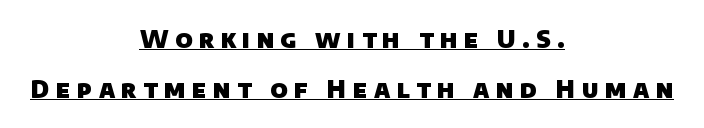
Q: Is the text bold? A: Yes.
Q: Is the text underlined? A: Yes.
Q: How is the paragraph aligned? A: Centered.
Q: Is the spacing between letters normal or unusually wide? A: Unusually wide.
Q: Is the spacing between lines tight, normal or loose? A: Loose.
